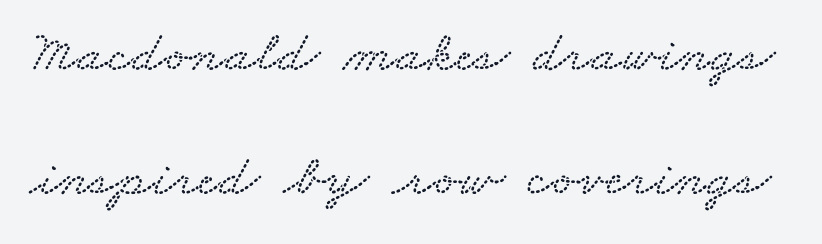
{"width": "wide", "stroke_contrast": "low", "x_height": "small", "monospaced": "no", "underline": "no", "line_spacing": "loose", "line_spacing_ratio": 2.14, "letter_spacing": "normal", "letter_spacing_em": 0.0, "glyph_px": 58}
